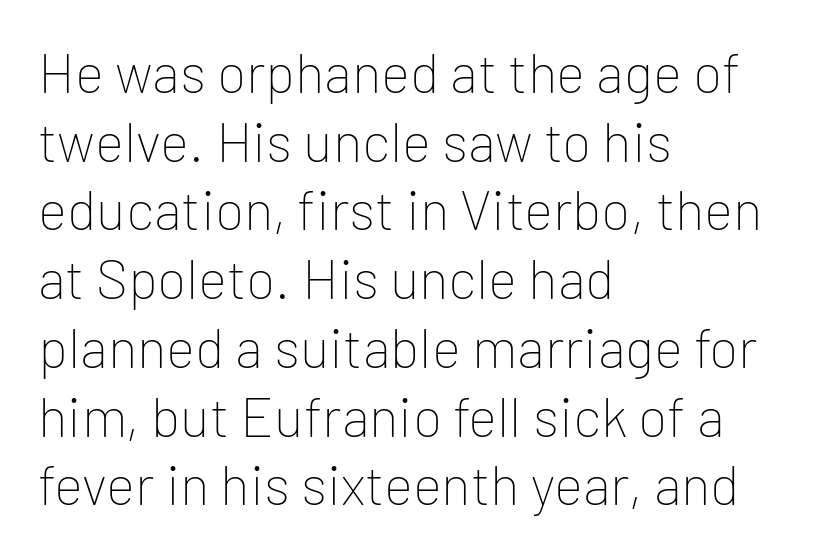
Q: Is the text bold? A: No.
Q: Is the text italic (slanted)? A: No, it is upright.
Q: Is the typeface a serif or a sans-serif typeface? A: Sans-serif.
Q: Is the text underlined? A: No.
Q: How is the paragraph aligned? A: Left-aligned.
Q: Is the spacing between letters normal or unusually wide? A: Normal.
Q: Is the spacing between lines tight, normal or loose? A: Normal.
Q: Width (condensed, normal, or wide)? A: Normal.
Q: Stroke contrast? A: Low.
Q: x-height? A: Medium.
Q: Monospaced? A: No.
